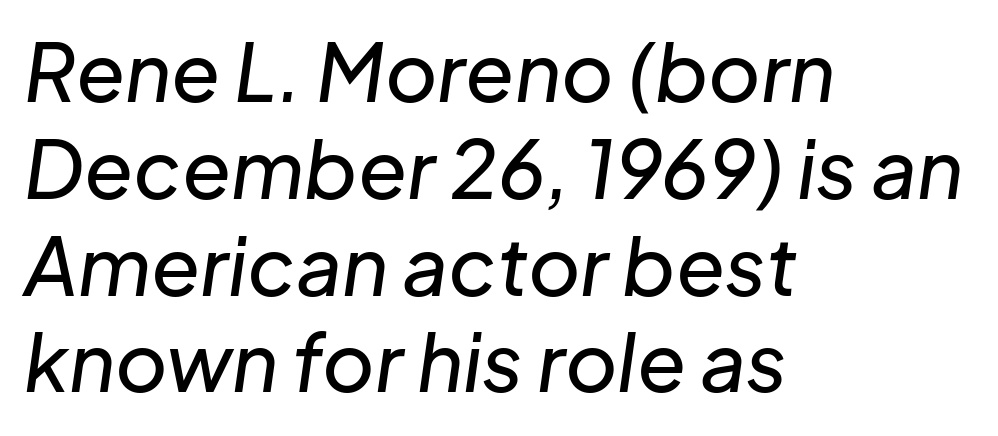
The image shows 80 px text type, italic (leaning right); set left-aligned, line spacing 1.21x, normal letter spacing, not underlined; low stroke contrast and a medium x-height.
